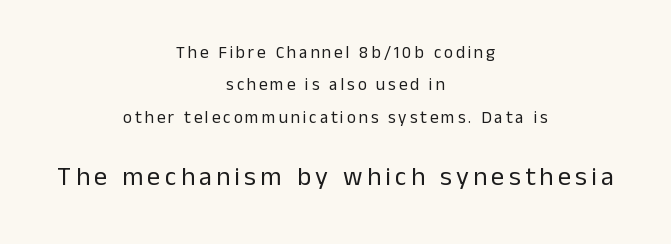
{"italic": "no", "bold": "no", "underline": "no", "align": "center", "line_spacing": "loose", "line_spacing_ratio": 1.91, "larger_block": "second", "size_ratio": 1.53, "glyph_px": 26}
